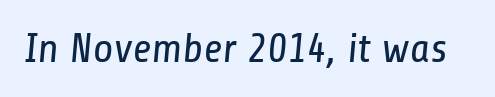
The image shows 42 px regular-weight, condensed sans-serif type; set normal letter spacing, not underlined; low stroke contrast and a medium x-height.
